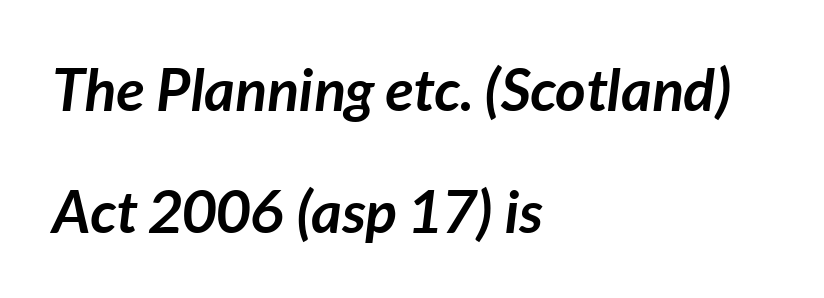
The image shows 59 px semibold type, italic (leaning right); set left-aligned, loose line spacing (2.06x), normal letter spacing, not underlined; low stroke contrast and a medium x-height.
